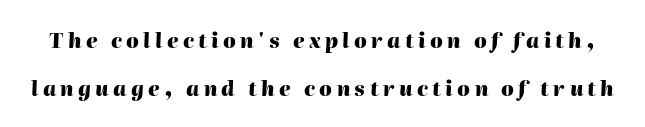
Q: Is the text bold? A: Yes.
Q: Is the text italic (slanted)? A: Yes, it leans right by about 2 degrees.
Q: Is the text underlined? A: No.
Q: Is the spacing between letters normal or unusually wide? A: Unusually wide.
Q: Is the spacing between lines tight, normal or loose? A: Loose.
